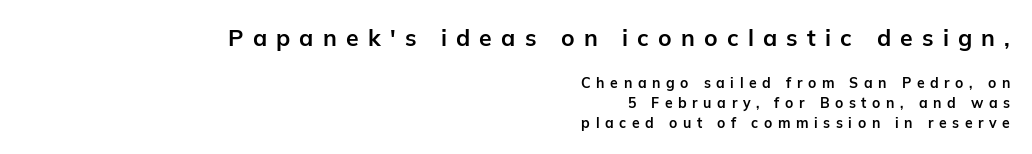
The image shows 23 px bold type, upright; set right-aligned, normal line spacing (1.42x), unusually wide letter spacing (+0.4 em), not underlined; the first (top) block is 1.64x larger.
